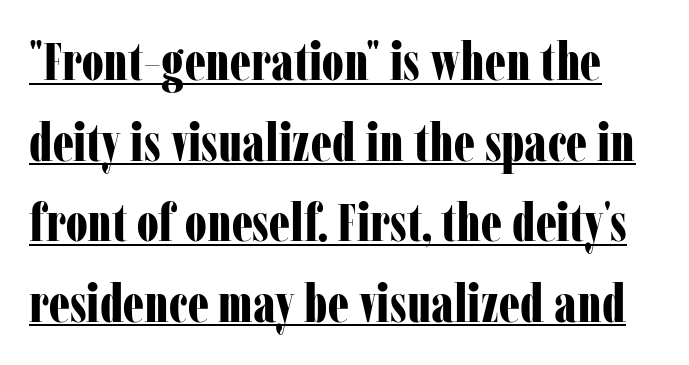
The image shows 53 px bold, condensed serif type, upright; set normal line spacing (1.52x), normal letter spacing, underlined; low stroke contrast and a medium x-height.
